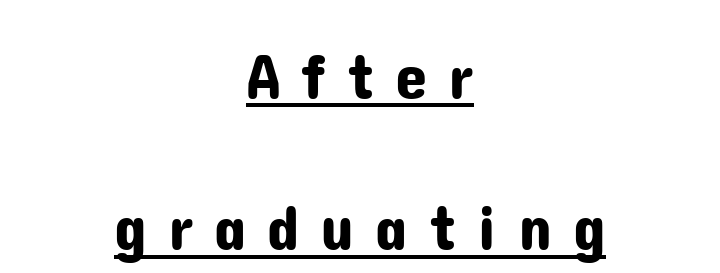
The image shows 65 px sans-serif type, upright; set centered, loose line spacing (2.33x), unusually wide letter spacing (+0.32 em), underlined; low stroke contrast and a medium x-height.
